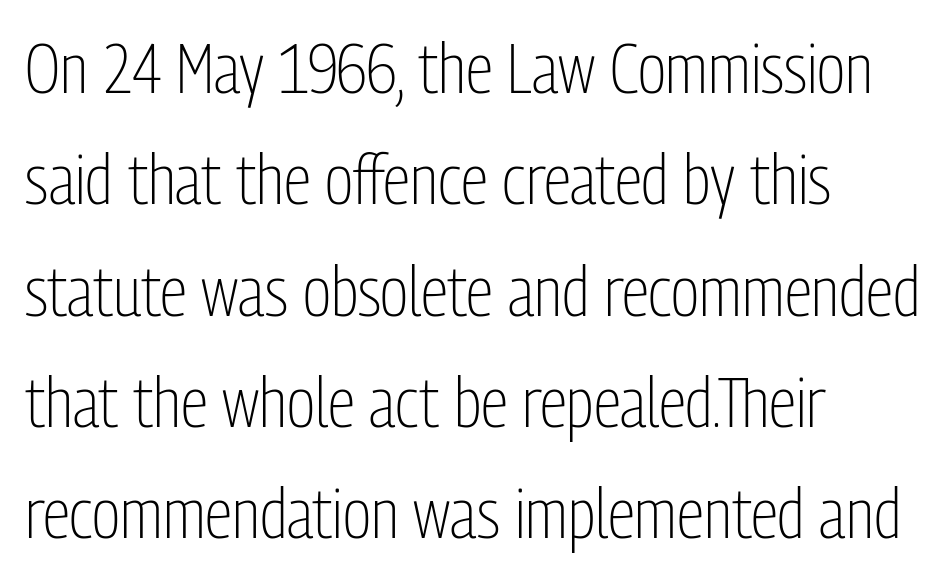
{"serif": "no", "italic": "no", "bold": "no", "weight": "light", "width": "condensed", "stroke_contrast": "low", "x_height": "medium", "monospaced": "no", "underline": "no", "align": "left", "line_spacing": "normal", "line_spacing_ratio": 1.59, "letter_spacing": "normal", "letter_spacing_em": 0.0, "glyph_px": 70}
